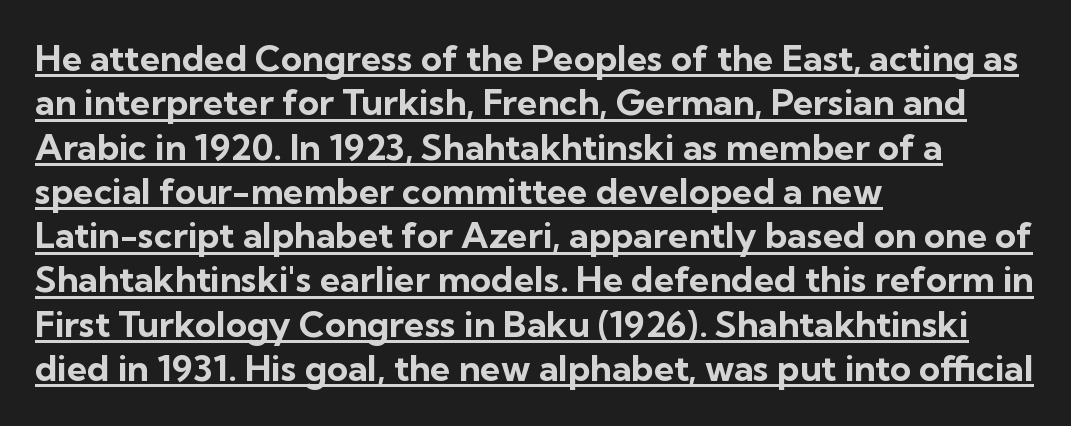
This sample uses plain, unmodified letter spacing. Varying glyph widths throughout — classic text-font behaviour. Grotesque or geometric, the face here clearly has no serifs. The face used here has the dense, thick strokes of a bold. Left-aligned paragraph, ragged on the right. Caption: lettering with a line underneath.
